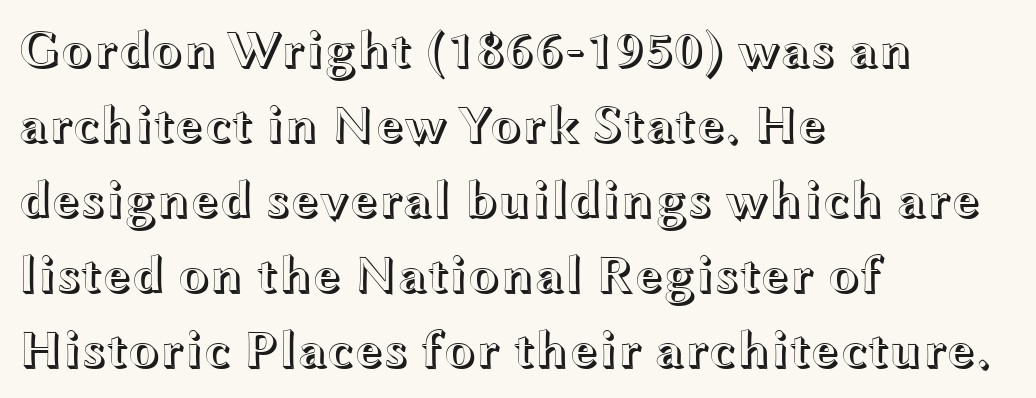
Q: Is the text italic (slanted)? A: No, it is upright.
Q: Is the text underlined? A: No.
Q: How is the paragraph aligned? A: Left-aligned.
Q: Is the spacing between letters normal or unusually wide? A: Normal.
Q: Is the spacing between lines tight, normal or loose? A: Normal.
Q: Width (condensed, normal, or wide)? A: Wide.
Q: x-height? A: Medium.
Q: Monospaced? A: No.
